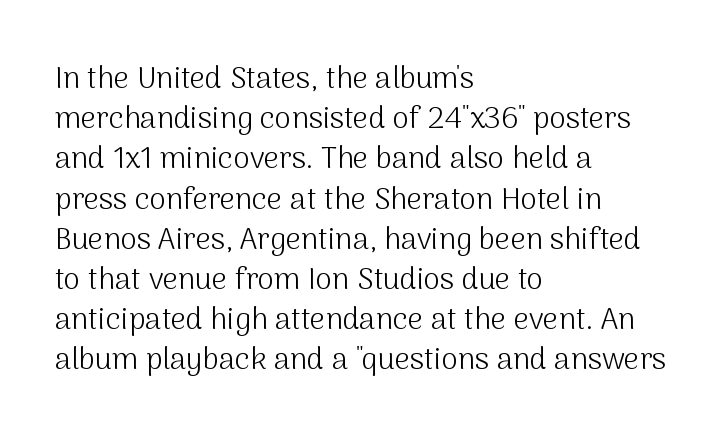
Q: Is the text bold? A: No.
Q: Is the text italic (slanted)? A: No, it is upright.
Q: Is the typeface a serif or a sans-serif typeface? A: Sans-serif.
Q: Is the text underlined? A: No.
Q: How is the paragraph aligned? A: Left-aligned.
Q: Is the spacing between letters normal or unusually wide? A: Normal.
Q: Is the spacing between lines tight, normal or loose? A: Normal.
Q: Width (condensed, normal, or wide)? A: Normal.
Q: Stroke contrast? A: Medium.
Q: x-height? A: Medium.
Q: Monospaced? A: No.
